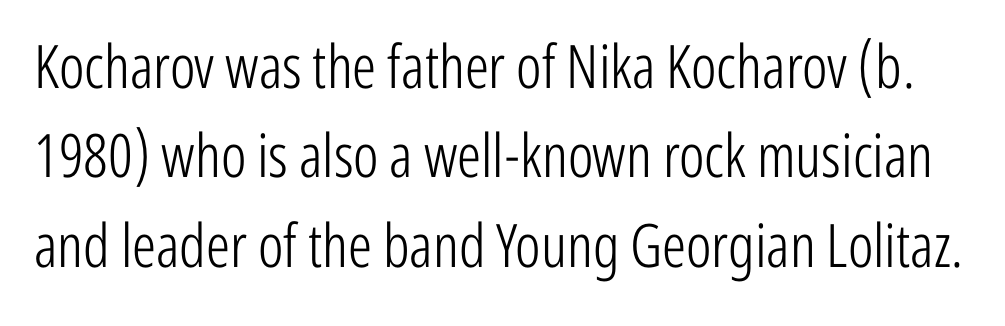
Q: Is the text bold? A: No.
Q: Is the text italic (slanted)? A: No, it is upright.
Q: Is the typeface a serif or a sans-serif typeface? A: Sans-serif.
Q: Is the text underlined? A: No.
Q: Is the spacing between letters normal or unusually wide? A: Normal.
Q: Is the spacing between lines tight, normal or loose? A: Normal.
Q: Width (condensed, normal, or wide)? A: Condensed.
Q: Stroke contrast? A: Low.
Q: x-height? A: Medium.
Q: Monospaced? A: No.
